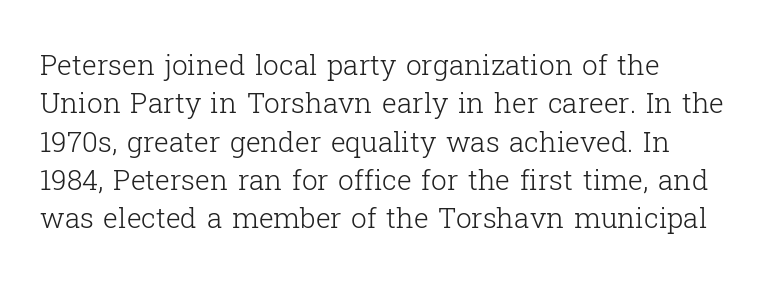
The image shows 28 px light serif type, upright; set left-aligned, normal line spacing (1.37x), normal letter spacing, not underlined; low stroke contrast and a medium x-height.
